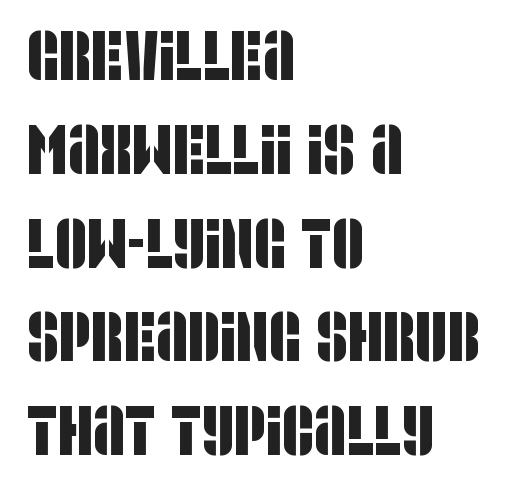
Plain, unruled lines of type. Left-aligned paragraph, ragged on the right. Standard letterfit; no display-style spreading of the glyphs. Whoever set this chose a conventional vertical rhythm.
